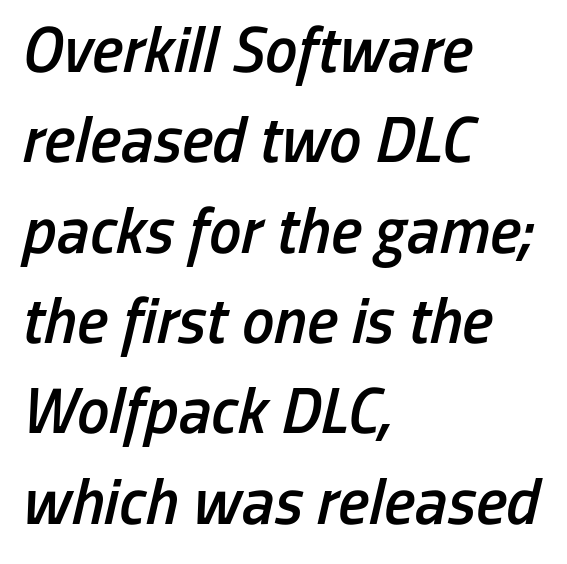
{"italic": "yes", "lean": "right", "slant_degrees": 13, "bold": "semi", "weight": "semibold", "width": "condensed", "stroke_contrast": "low", "x_height": "medium", "monospaced": "no", "underline": "no", "align": "left", "line_spacing": "normal", "line_spacing_ratio": 1.39, "letter_spacing": "normal", "letter_spacing_em": 0.0, "glyph_px": 65}
